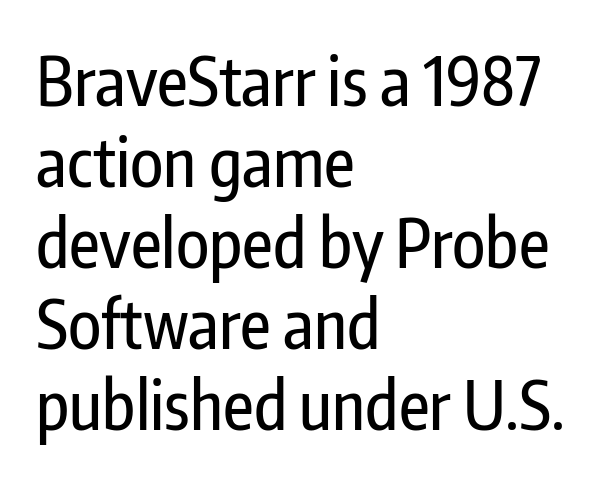
{"serif": "no", "italic": "no", "width": "condensed", "stroke_contrast": "low", "x_height": "medium", "monospaced": "no", "underline": "no", "align": "left", "line_spacing_ratio": 1.21, "letter_spacing": "normal", "letter_spacing_em": 0.0, "glyph_px": 67}
